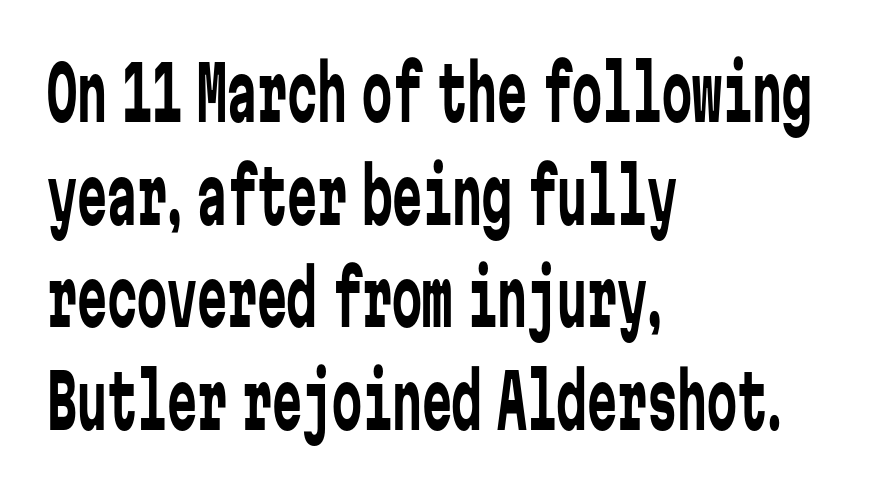
The image shows 75 px regular-weight, condensed sans-serif type, upright, monospaced; set left-aligned, normal line spacing (1.37x), normal letter spacing, not underlined; low stroke contrast and a medium x-height.
